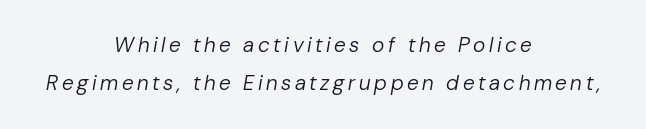
The image shows 21 px text type, italic (leaning right); set centered, line spacing 1.81x, not underlined.
